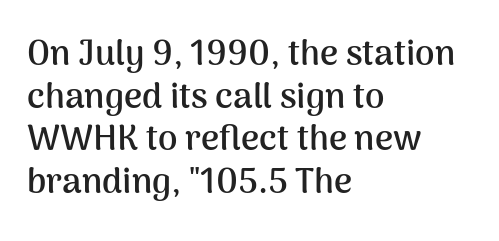
Q: Is the text bold? A: Yes.
Q: Is the text italic (slanted)? A: No, it is upright.
Q: Is the typeface a serif or a sans-serif typeface? A: Sans-serif.
Q: Is the text underlined? A: No.
Q: How is the paragraph aligned? A: Left-aligned.
Q: Is the spacing between letters normal or unusually wide? A: Normal.
Q: Width (condensed, normal, or wide)? A: Normal.
Q: Stroke contrast? A: Medium.
Q: x-height? A: Medium.
Q: Monospaced? A: No.
